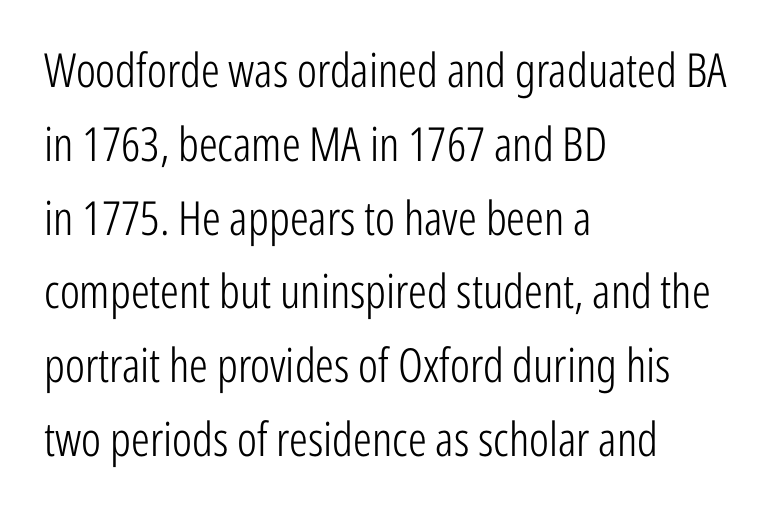
Q: Is the text bold? A: No.
Q: Is the text italic (slanted)? A: No, it is upright.
Q: Is the typeface a serif or a sans-serif typeface? A: Sans-serif.
Q: Is the text underlined? A: No.
Q: How is the paragraph aligned? A: Left-aligned.
Q: Is the spacing between letters normal or unusually wide? A: Normal.
Q: Is the spacing between lines tight, normal or loose? A: Normal.
Q: Width (condensed, normal, or wide)? A: Condensed.
Q: Stroke contrast? A: Low.
Q: x-height? A: Medium.
Q: Monospaced? A: No.
